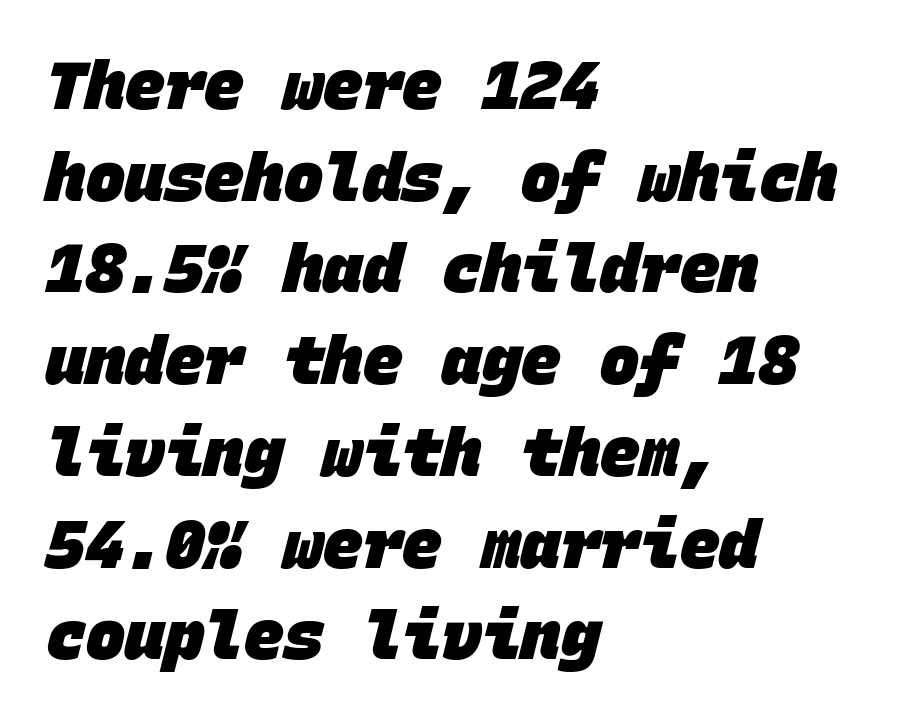
{"serif": "no", "bold": "yes", "weight": "heavy", "width": "normal", "stroke_contrast": "low", "x_height": "large", "monospaced": "yes", "underline": "no", "align": "left", "line_spacing": "normal", "line_spacing_ratio": 1.39, "letter_spacing": "normal", "letter_spacing_em": 0.0, "glyph_px": 66}
